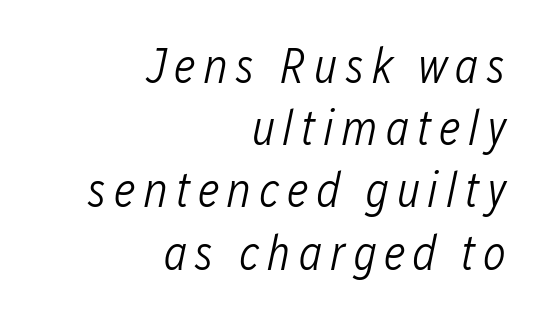
{"italic": "yes", "lean": "right", "slant_degrees": 12, "bold": "no", "weight": "light", "width": "condensed", "stroke_contrast": "low", "x_height": "medium", "monospaced": "no", "underline": "no", "align": "right", "line_spacing": "normal", "line_spacing_ratio": 1.27, "glyph_px": 49}
